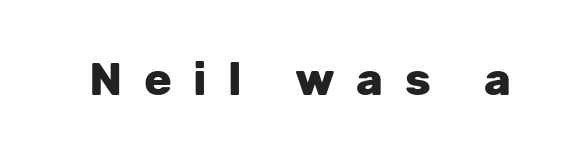
The image shows 46 px heavy sans-serif type, upright; set unusually wide letter spacing (+0.47 em), not underlined; low stroke contrast and a medium x-height.
